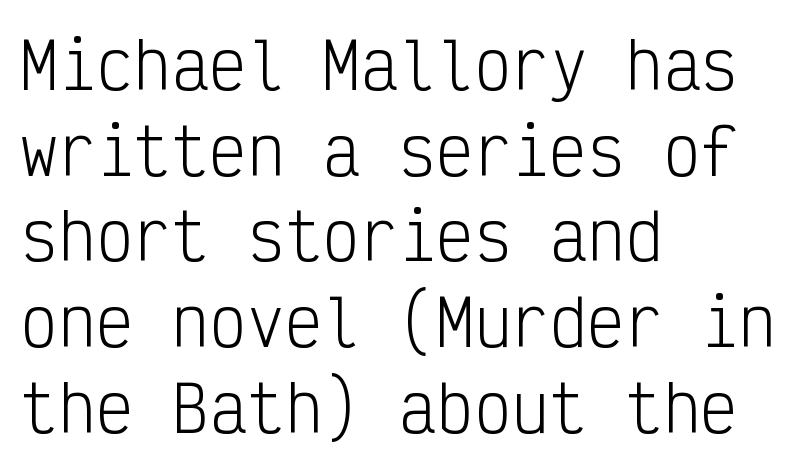
{"serif": "no", "italic": "no", "bold": "no", "weight": "light", "width": "condensed", "stroke_contrast": "low", "x_height": "medium", "monospaced": "yes", "underline": "no", "align": "left", "line_spacing": "normal", "line_spacing_ratio": 1.36, "letter_spacing": "normal", "letter_spacing_em": 0.0, "glyph_px": 63}
